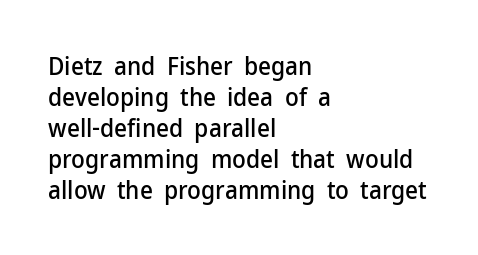
Clear beneath every line of the passage. Is the block centered? No — it sits flush against the left margin. Observe the ordinary spacing: letters are neighbours, not strangers. The letters stand upright; this is a roman face.
